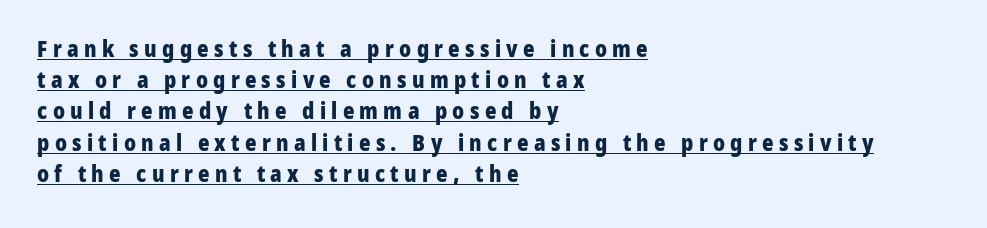
{"italic": "no", "bold": "yes", "underline": "yes", "align": "left", "line_spacing": "normal", "line_spacing_ratio": 1.42, "letter_spacing": "wide", "letter_spacing_em": 0.24, "glyph_px": 22}
